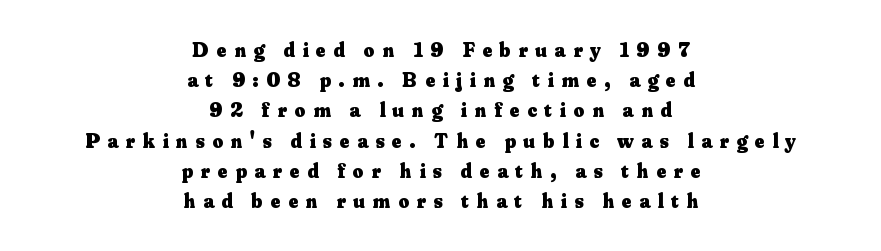
The rows are spaced the way most documents space them. Upright lettering throughout. The paragraph has two soft edges and a firm central axis. Pretty heavy lettering here — definitely bold.
